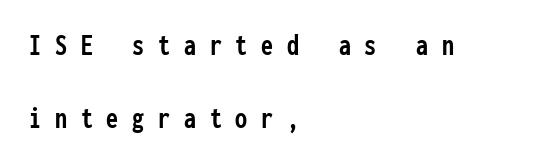
The image shows 30 px semibold, condensed sans-serif type, upright, monospaced; set left-aligned, loose line spacing (2.42x), unusually wide letter spacing (+0.46 em), not underlined; low stroke contrast and a medium x-height.
